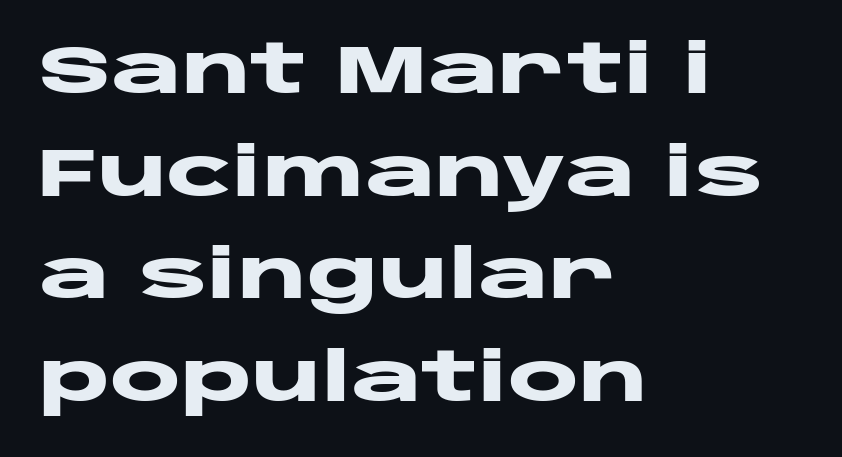
The image shows 67 px heavy, wide sans-serif type, upright; set left-aligned, normal line spacing (1.53x), normal letter spacing, not underlined; low stroke contrast and a large x-height.
